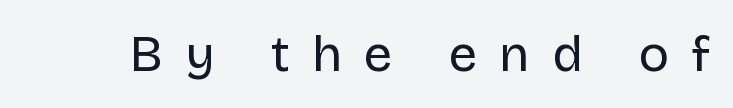
The image shows 51 px regular-weight sans-serif type, upright; set unusually wide letter spacing (+0.43 em), not underlined; low stroke contrast and a large x-height.
